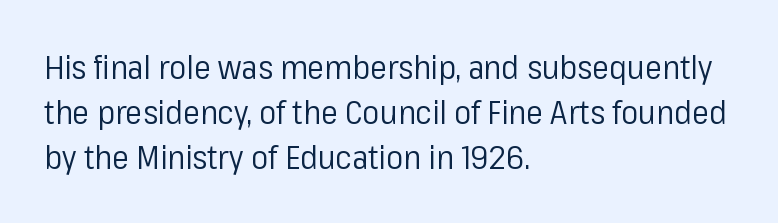
The image shows 32 px regular-weight sans-serif type, upright; set left-aligned, normal line spacing (1.4x), normal letter spacing, not underlined; low stroke contrast and a medium x-height.
